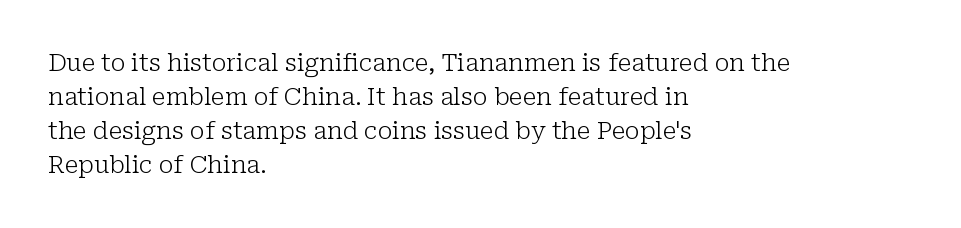
{"italic": "no", "bold": "no", "underline": "no", "align": "left", "line_spacing": "normal", "line_spacing_ratio": 1.42, "letter_spacing": "normal", "letter_spacing_em": 0.0, "glyph_px": 24}
